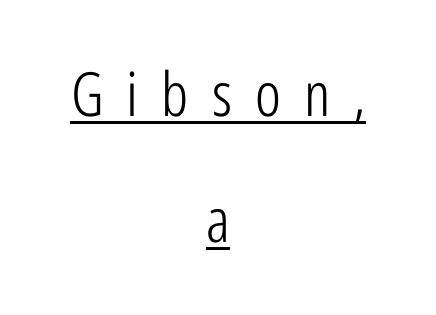
Q: Is the text bold? A: No.
Q: Is the text italic (slanted)? A: No, it is upright.
Q: Is the typeface a serif or a sans-serif typeface? A: Sans-serif.
Q: Is the text underlined? A: Yes.
Q: How is the paragraph aligned? A: Centered.
Q: Is the spacing between letters normal or unusually wide? A: Unusually wide.
Q: Is the spacing between lines tight, normal or loose? A: Loose.
Q: Width (condensed, normal, or wide)? A: Condensed.
Q: Stroke contrast? A: Low.
Q: x-height? A: Medium.
Q: Monospaced? A: No.
